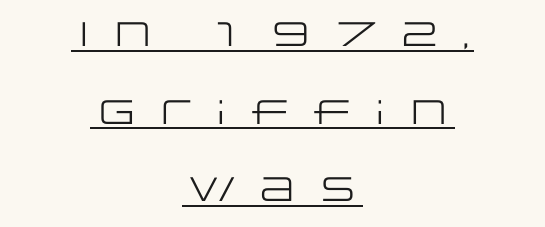
Does the lettering tilt? It doesn't — this is upright. The type family on display is of the sans-serif kind. In CSS terms this would be text-align: center. Each letter keeps its own natural width here, so spacing adapts to shape. These lines have a slow, spaced-out rhythm from letter to letter.
